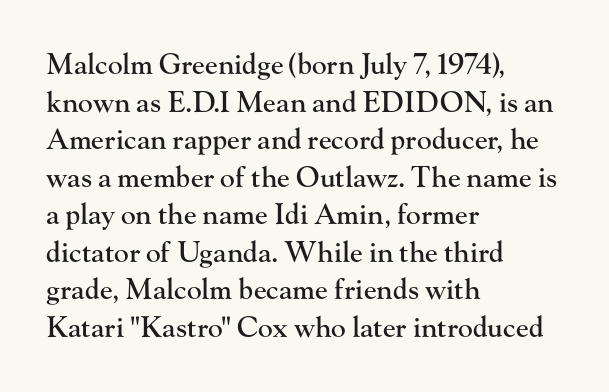
You could call the tracking neutral — neither tight nor loose. Clear beneath every line of the passage. Line spacing here is normal. Each line starts at the same left margin while the right side varies.
